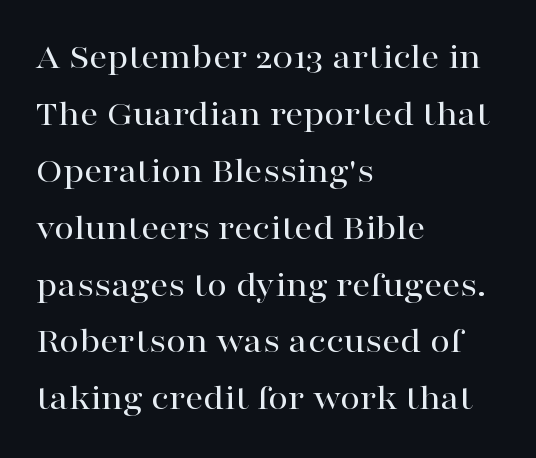
Descender tails drop into unmarked territory. Here the glyphs are tracked normally, forming tight word shapes. The paragraph shown leans on its left margin. In terms of leading, this rendering sits right in the middle.
